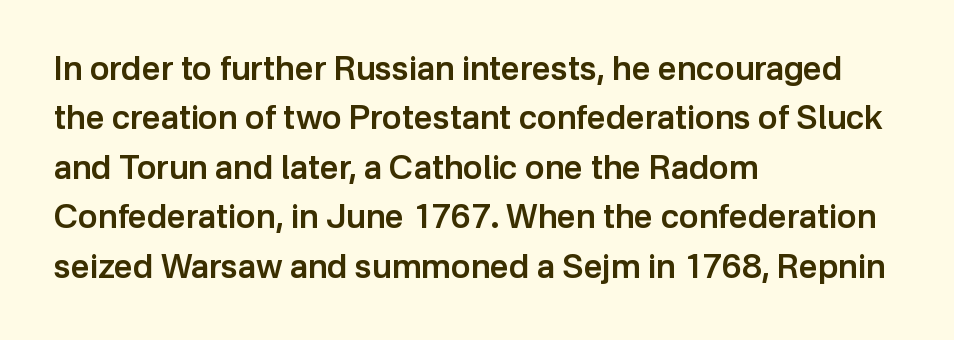
These lines sit exactly where default settings would place them. Tall strokes in this sample are plumb rather than angled. The words here are not underlined. Strokes here are thickened, but only to semibold level. Type style note: lacks serifs. The ragged edge is on the right, which tells us the setting is flush left.
